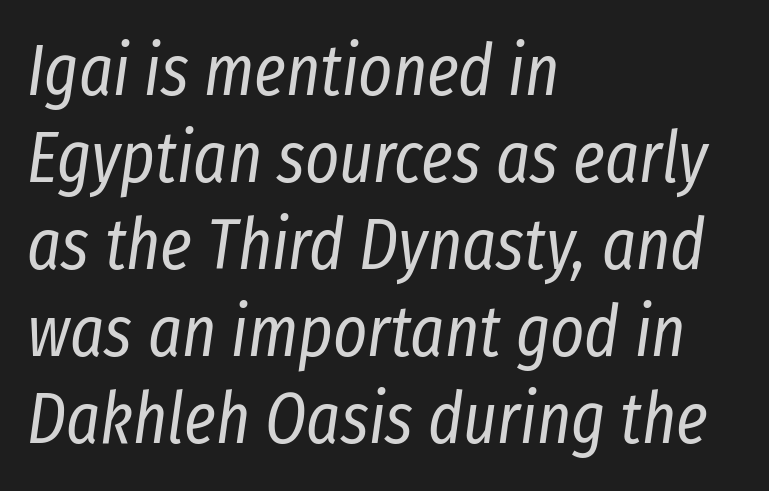
Q: Is the text bold? A: No.
Q: Is the text italic (slanted)? A: Yes, it leans right by about 8 degrees.
Q: Is the text underlined? A: No.
Q: How is the paragraph aligned? A: Left-aligned.
Q: Is the spacing between letters normal or unusually wide? A: Normal.
Q: Width (condensed, normal, or wide)? A: Condensed.
Q: Stroke contrast? A: Low.
Q: x-height? A: Medium.
Q: Monospaced? A: No.
